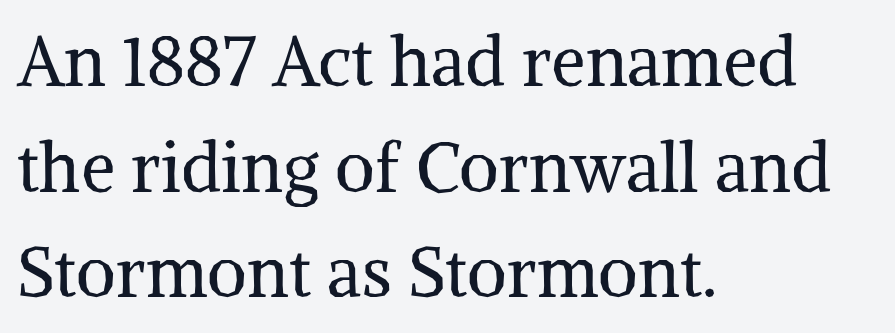
The image shows 69 px regular-weight serif type, upright; set left-aligned, normal line spacing (1.53x), normal letter spacing, not underlined; medium stroke contrast and a medium x-height.
